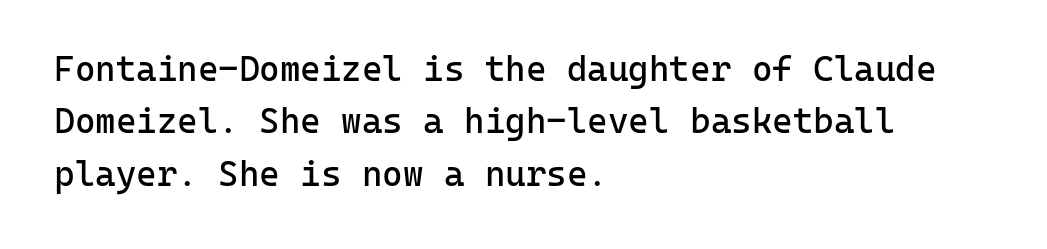
The image shows 35 px regular-weight sans-serif type, upright, monospaced; set left-aligned, normal line spacing (1.5x), normal letter spacing, not underlined; low stroke contrast and a medium x-height.
